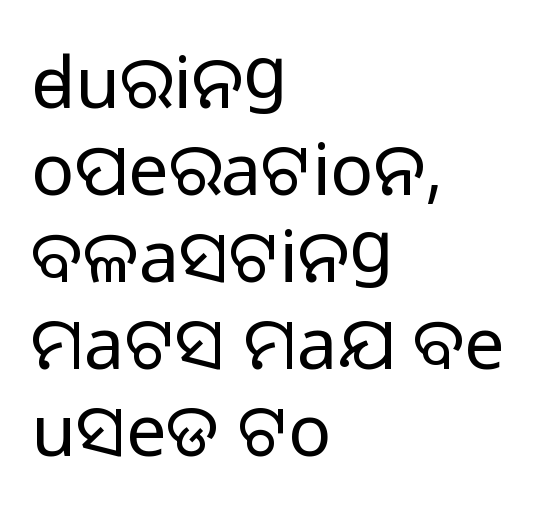
Q: Is the text bold? A: No.
Q: Is the text italic (slanted)? A: No, it is upright.
Q: Is the typeface a serif or a sans-serif typeface? A: Sans-serif.
Q: Is the text underlined? A: No.
Q: How is the paragraph aligned? A: Left-aligned.
Q: Is the spacing between letters normal or unusually wide? A: Normal.
Q: Width (condensed, normal, or wide)? A: Normal.
Q: Stroke contrast? A: Low.
Q: x-height? A: Medium.
Q: Monospaced? A: No.
